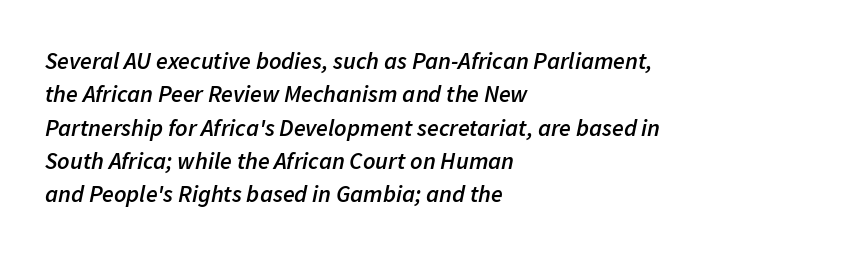
The image shows 24 px text type, italic (leaning right); set left-aligned, normal line spacing (1.39x), normal letter spacing, not underlined.
